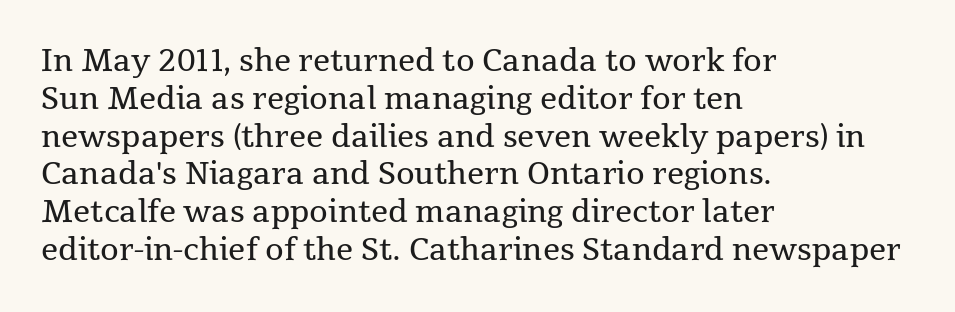
This sample uses plain, unmodified letter spacing. Heaviness? Minimal to ordinary, like unemphasized prose. The typography opts for an upright posture over an oblique one. One glance says typical: line gaps are just what's usual. These lines are rendered in a variable-pitch font.
